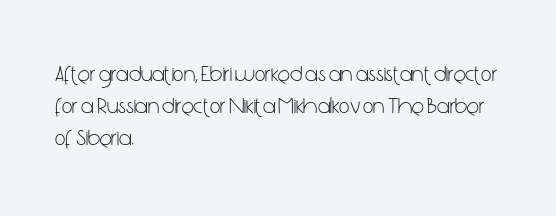
Q: Is the text bold? A: No.
Q: Is the text italic (slanted)? A: No, it is upright.
Q: Is the text underlined? A: No.
Q: How is the paragraph aligned? A: Left-aligned.
Q: Is the spacing between letters normal or unusually wide? A: Normal.
Q: Is the spacing between lines tight, normal or loose? A: Normal.
